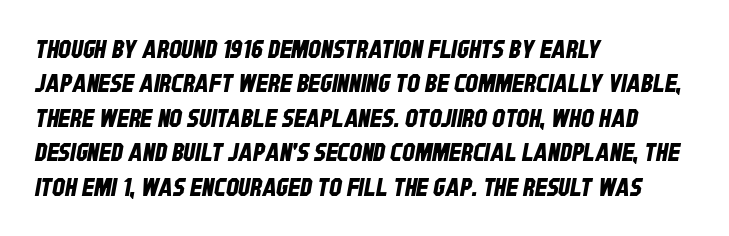
The image shows 25 px text type; set left-aligned, normal line spacing (1.38x), normal letter spacing, not underlined.
